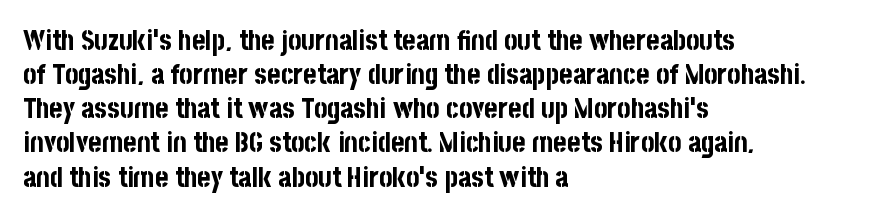
Q: Is the text bold? A: Yes.
Q: Is the text italic (slanted)? A: No, it is upright.
Q: Is the typeface a serif or a sans-serif typeface? A: Sans-serif.
Q: Is the text underlined? A: No.
Q: How is the paragraph aligned? A: Left-aligned.
Q: Is the spacing between letters normal or unusually wide? A: Normal.
Q: Width (condensed, normal, or wide)? A: Condensed.
Q: Stroke contrast? A: Low.
Q: x-height? A: Large.
Q: Monospaced? A: No.
